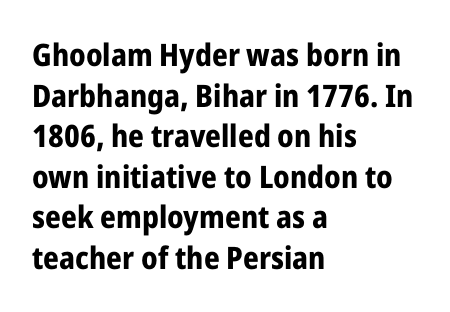
The block of text has a typical density, with ordinary space between rows. The paragraph has a hard left edge and a soft right edge. Check where the strokes stop: nothing finishes them off — pure sans. The face used here has the dense, thick strokes of a bold. The letters stand upright; this is a roman face. Is this a fixed-width face? No — the glyphs have proportional, varying widths.
